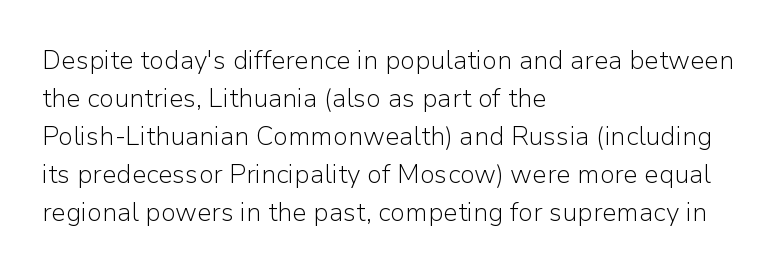
{"italic": "no", "bold": "no", "underline": "no", "align": "left", "line_spacing": "normal", "line_spacing_ratio": 1.46, "letter_spacing": "normal", "letter_spacing_em": 0.0, "glyph_px": 26}
